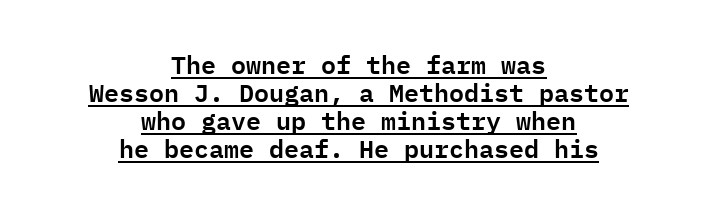
Summary of vertical rhythm: compact, with narrow interline spacing. Where is the straight margin? There isn't one; the lines are centered. Style check: upright. Underlining? Definitely there. Short note: letters normally spaced.
